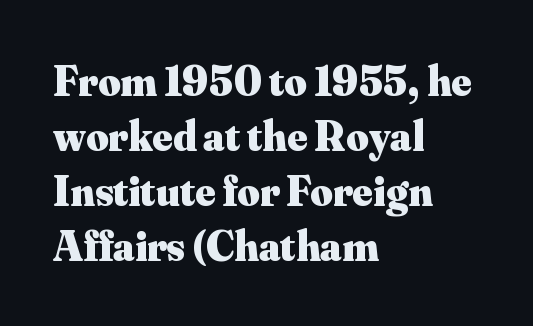
{"serif": "yes", "italic": "no", "bold": "yes", "weight": "heavy", "width": "normal", "stroke_contrast": "medium", "x_height": "small", "monospaced": "no", "underline": "no", "align": "left", "line_spacing": "normal", "line_spacing_ratio": 1.28, "letter_spacing": "normal", "letter_spacing_em": 0.0, "glyph_px": 43}
